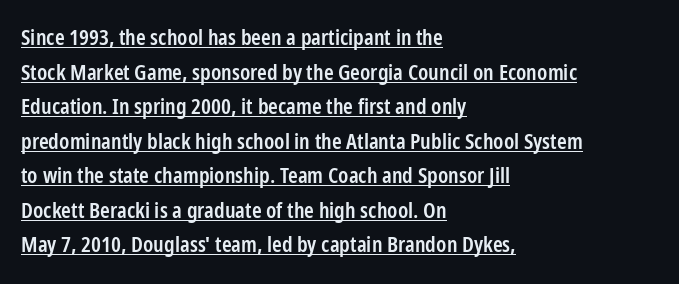
The image shows 22 px text type, upright; set left-aligned, normal line spacing (1.57x), normal letter spacing, underlined.
